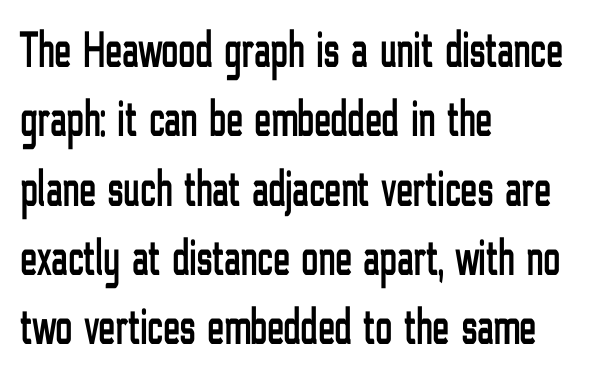
Q: Is the text italic (slanted)? A: No, it is upright.
Q: Is the typeface a serif or a sans-serif typeface? A: Sans-serif.
Q: Is the text underlined? A: No.
Q: How is the paragraph aligned? A: Left-aligned.
Q: Is the spacing between letters normal or unusually wide? A: Normal.
Q: Is the spacing between lines tight, normal or loose? A: Normal.
Q: Width (condensed, normal, or wide)? A: Condensed.
Q: Stroke contrast? A: Low.
Q: x-height? A: Medium.
Q: Monospaced? A: No.
